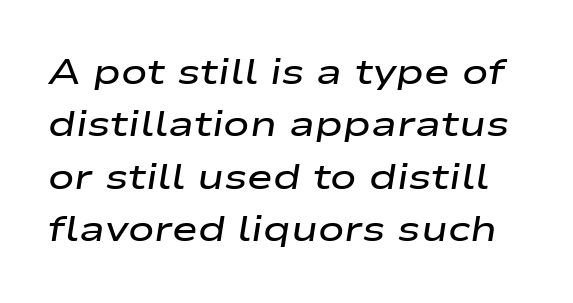
Regarding leading, the lines here are spaced in the standard way. Glyph-to-glyph distance matches everyday printed text. These words are printed semibold, heavier than regular yet not bold. These lines are rendered in a variable-pitch font. The specimen reads as italic at a glance.
